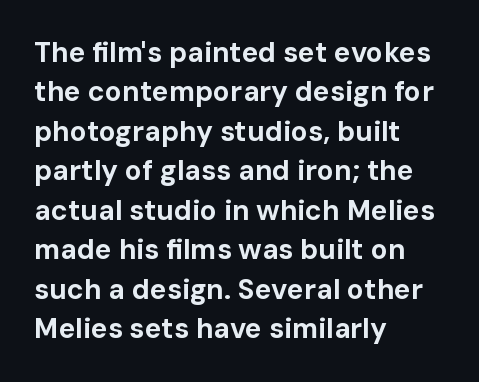
Typeset ragged right — the left edge is the straight one. Look at the stroke-to-counter ratio: heavy, a bold. A sans-serif font was chosen for this passage. Default kerning and tracking; the words read as compact shapes. Words float on clear page, feet unadorned.
